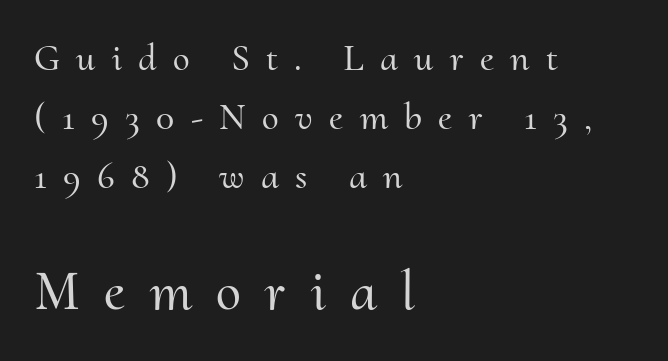
The image shows 57 px serif type, upright; set left-aligned, normal line spacing (1.55x), unusually wide letter spacing (+0.43 em), not underlined; the second (bottom) block is 1.5x larger; medium stroke contrast and a small x-height.
